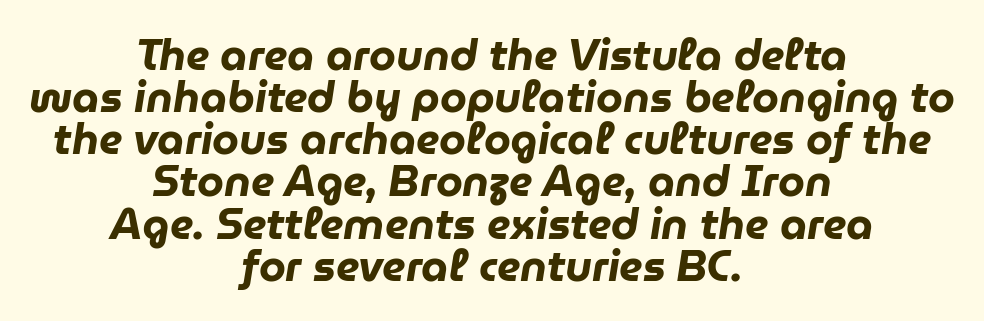
The image shows 43 px heavy type, italic (leaning right); set centered, tight line spacing (0.98x), normal letter spacing, not underlined; low stroke contrast and a medium x-height.
